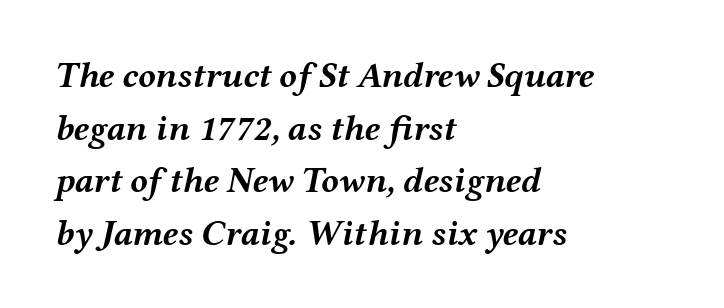
Q: Is the text bold? A: Yes.
Q: Is the text italic (slanted)? A: Yes, it leans right by about 12 degrees.
Q: Is the text underlined? A: No.
Q: How is the paragraph aligned? A: Left-aligned.
Q: Is the spacing between letters normal or unusually wide? A: Normal.
Q: Is the spacing between lines tight, normal or loose? A: Normal.
Q: Width (condensed, normal, or wide)? A: Wide.
Q: Stroke contrast? A: Medium.
Q: x-height? A: Medium.
Q: Monospaced? A: No.
